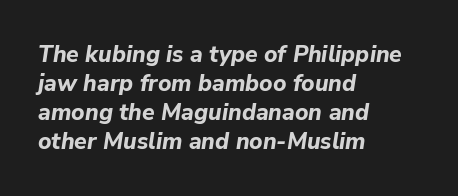
The image shows 23 px bold type, italic (leaning right); set left-aligned, normal line spacing (1.26x), normal letter spacing, not underlined.
